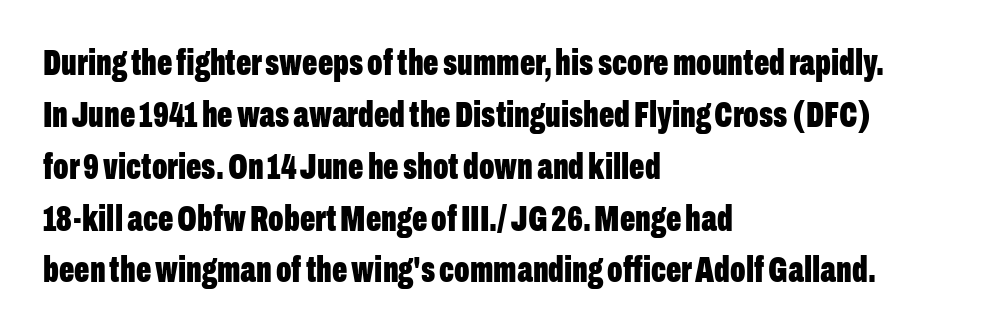
A normal amount of white space separates one row of letters from the next. Lines of text with bare space underneath. Typeset ragged right — the left edge is the straight one. Letterform terminals end flat and unadorned throughout the passage. Here the glyphs are tracked normally, forming tight word shapes.
